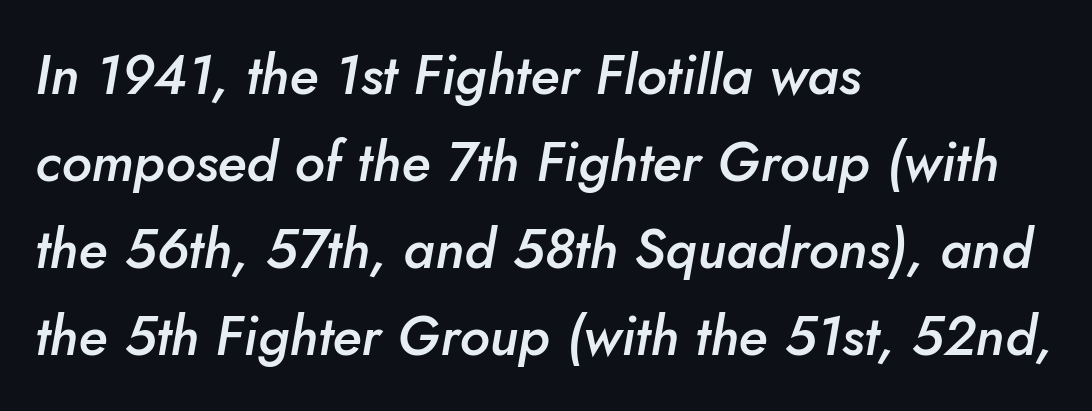
Q: Is the text bold? A: Semi-bold.
Q: Is the text italic (slanted)? A: Yes, it leans right by about 10 degrees.
Q: Is the text underlined? A: No.
Q: How is the paragraph aligned? A: Left-aligned.
Q: Is the spacing between letters normal or unusually wide? A: Normal.
Q: Is the spacing between lines tight, normal or loose? A: Normal.
Q: Width (condensed, normal, or wide)? A: Normal.
Q: Stroke contrast? A: Low.
Q: x-height? A: Small.
Q: Monospaced? A: No.
